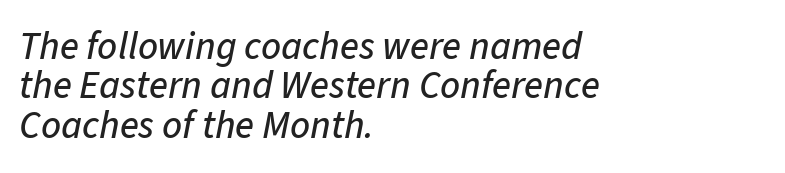
{"italic": "yes", "lean": "right", "slant_degrees": 11, "width": "normal", "stroke_contrast": "low", "x_height": "medium", "monospaced": "no", "underline": "no", "align": "left", "line_spacing": "tight", "line_spacing_ratio": 1.01, "letter_spacing": "normal", "letter_spacing_em": 0.0, "glyph_px": 39}
